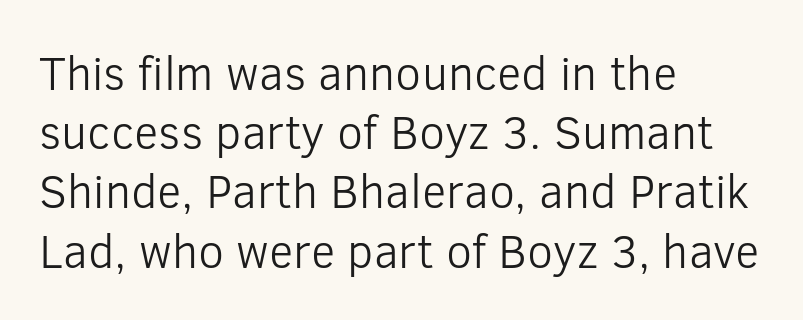
Q: Is the text bold? A: No.
Q: Is the text italic (slanted)? A: No, it is upright.
Q: Is the typeface a serif or a sans-serif typeface? A: Sans-serif.
Q: Is the text underlined? A: No.
Q: How is the paragraph aligned? A: Left-aligned.
Q: Is the spacing between letters normal or unusually wide? A: Normal.
Q: Is the spacing between lines tight, normal or loose? A: Normal.
Q: Width (condensed, normal, or wide)? A: Normal.
Q: Stroke contrast? A: Low.
Q: x-height? A: Medium.
Q: Monospaced? A: No.
